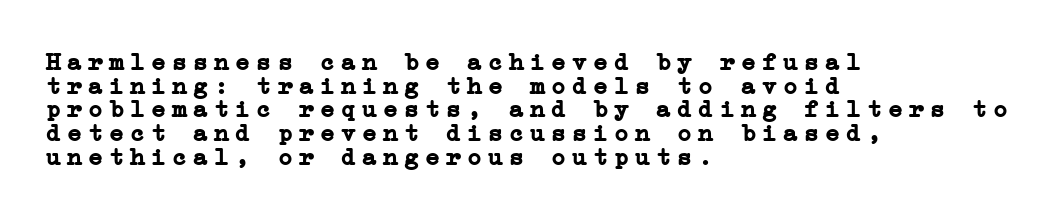
Q: Is the text bold? A: Yes.
Q: Is the text italic (slanted)? A: No, it is upright.
Q: Is the text underlined? A: No.
Q: How is the paragraph aligned? A: Left-aligned.
Q: Is the spacing between letters normal or unusually wide? A: Unusually wide.
Q: Is the spacing between lines tight, normal or loose? A: Tight.
